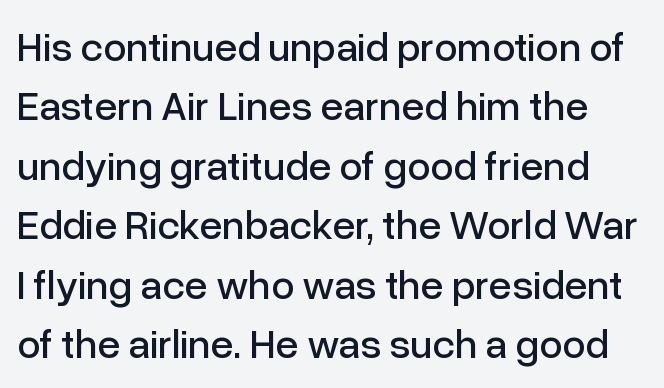
The image shows 41 px sans-serif type, upright; set normal line spacing (1.45x), normal letter spacing, not underlined; low stroke contrast and a medium x-height.
